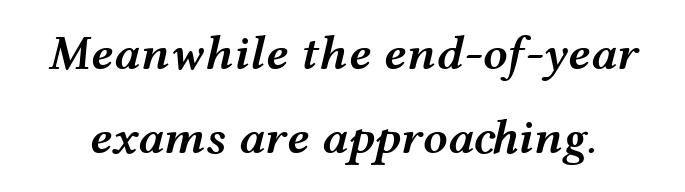
Q: Is the text bold? A: Semi-bold.
Q: Is the text italic (slanted)? A: Yes, it leans right by about 12 degrees.
Q: Is the text underlined? A: No.
Q: Is the spacing between letters normal or unusually wide? A: Normal.
Q: Width (condensed, normal, or wide)? A: Wide.
Q: Stroke contrast? A: Medium.
Q: x-height? A: Medium.
Q: Monospaced? A: No.
